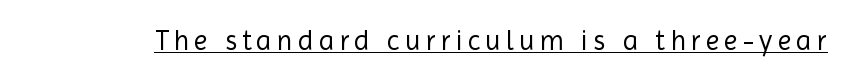
The cut favours lightness, reaching ordinary text weight at its darkest. Compared with undecorated copy, this sample adds a rule below the words. This sample has the flowing, uneven cadence of proportional lettering. To sum up the face: it is a sans, with no serifs.
